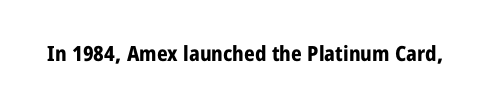
The letterforms sit shoulder to shoulder at normal distance. These lines were composed using upright roman letters. Check the space under the baseline: it is left empty. The sample has been set heavy, in full bold.
